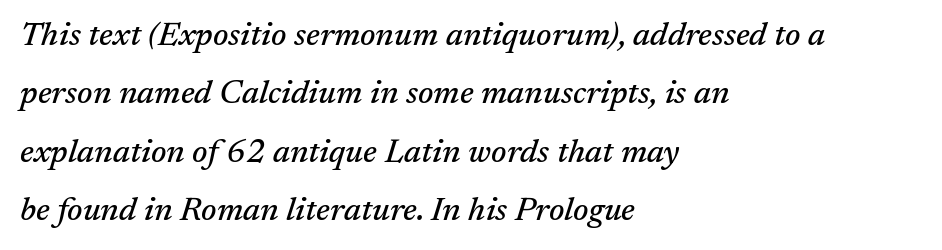
The image shows 33 px serif type, italic (leaning right); set left-aligned, line spacing 1.77x, normal letter spacing, not underlined; medium stroke contrast and a medium x-height.
